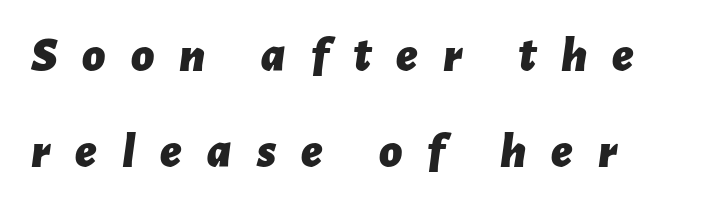
{"italic": "yes", "lean": "right", "slant_degrees": 7, "bold": "yes", "weight": "bold", "width": "normal", "stroke_contrast": "low", "x_height": "medium", "monospaced": "no", "underline": "no", "align": "left", "line_spacing": "loose", "line_spacing_ratio": 1.92, "letter_spacing": "wide", "letter_spacing_em": 0.5, "glyph_px": 50}
